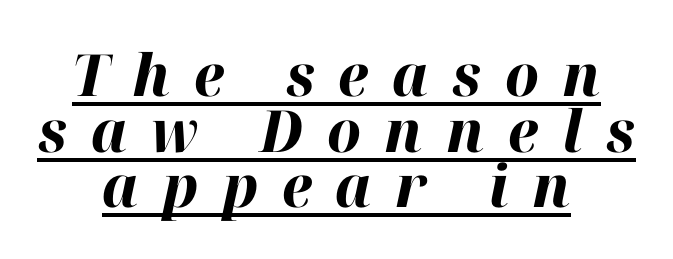
Q: Is the text bold? A: Yes.
Q: Is the text italic (slanted)? A: Yes, it leans right by about 12 degrees.
Q: Is the text underlined? A: Yes.
Q: How is the paragraph aligned? A: Centered.
Q: Is the spacing between letters normal or unusually wide? A: Unusually wide.
Q: Is the spacing between lines tight, normal or loose? A: Tight.
Q: Width (condensed, normal, or wide)? A: Normal.
Q: Stroke contrast? A: High.
Q: x-height? A: Medium.
Q: Monospaced? A: No.
